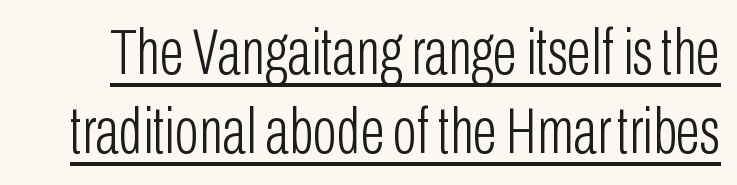
The image shows 64 px light, condensed sans-serif type, upright; set line spacing 1.24x, normal letter spacing, underlined; low stroke contrast and a medium x-height.
